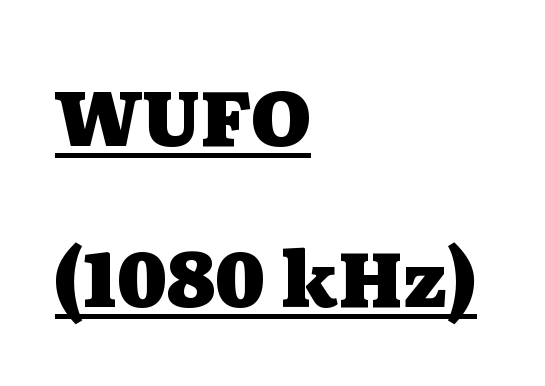
Q: Is the text bold? A: Yes.
Q: Is the text italic (slanted)? A: No, it is upright.
Q: Is the typeface a serif or a sans-serif typeface? A: Serif.
Q: Is the text underlined? A: Yes.
Q: How is the paragraph aligned? A: Left-aligned.
Q: Is the spacing between letters normal or unusually wide? A: Normal.
Q: Is the spacing between lines tight, normal or loose? A: Loose.
Q: Width (condensed, normal, or wide)? A: Wide.
Q: Stroke contrast? A: Medium.
Q: x-height? A: Medium.
Q: Monospaced? A: No.
